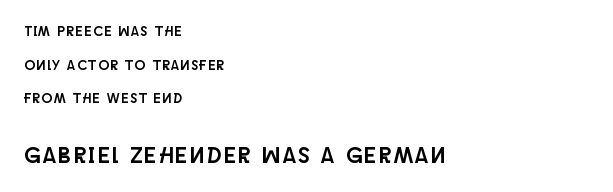
The zone under the glyphs is completely vacant. You can tell it's not italic because the verticals are truly vertical. Line spacing here is loose. Note: smaller setting up top, larger setting below. Line beginnings align vertically; line endings do not.
